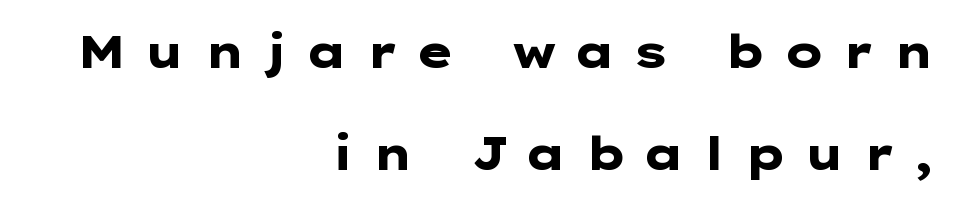
Any mark beneath the type? The region is blank. Is this a sans? Yes — the strokes have no serifs. It's the straight-up-and-down kind of type. Horizontal alignment here is rightward, an uncommon choice for prose. Letter spacing: wide. Loosely led — the rows are spread out.
